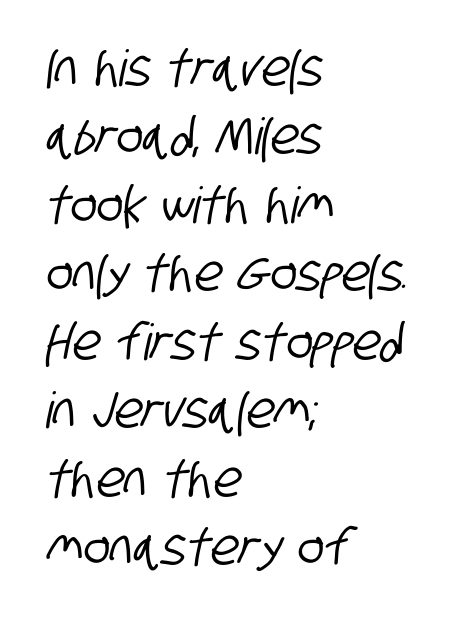
{"serif": "no", "width": "condensed", "stroke_contrast": "low", "x_height": "large", "monospaced": "no", "underline": "no", "align": "left", "line_spacing": "normal", "line_spacing_ratio": 1.37, "letter_spacing": "normal", "letter_spacing_em": 0.0, "glyph_px": 50}
